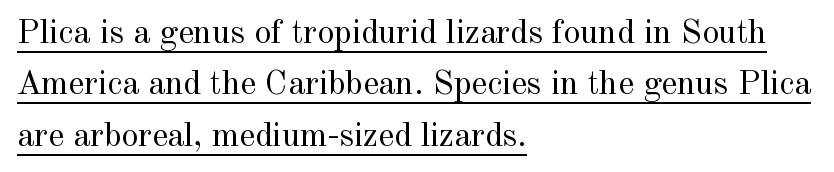
The image shows 34 px regular-weight serif type, upright; set left-aligned, normal line spacing (1.51x), normal letter spacing, underlined; a small x-height.
